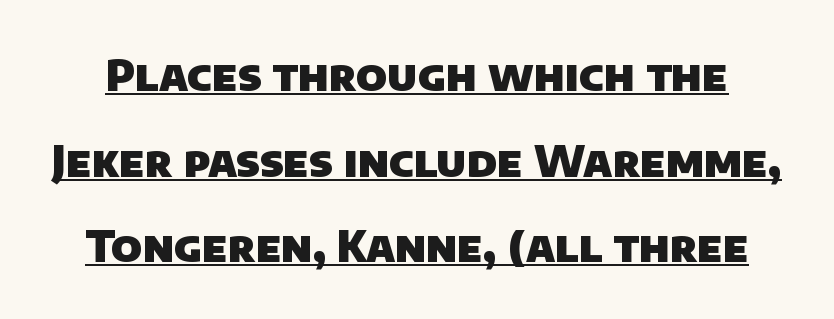
Q: Is the text bold? A: Yes.
Q: Is the typeface a serif or a sans-serif typeface? A: Sans-serif.
Q: Is the text underlined? A: Yes.
Q: Is the spacing between letters normal or unusually wide? A: Normal.
Q: Is the spacing between lines tight, normal or loose? A: Loose.
Q: Width (condensed, normal, or wide)? A: Normal.
Q: Stroke contrast? A: Low.
Q: x-height? A: Large.
Q: Monospaced? A: No.
